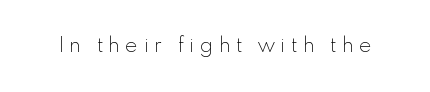
{"italic": "no", "bold": "no", "underline": "no", "letter_spacing": "wide", "letter_spacing_em": 0.27, "glyph_px": 21}
